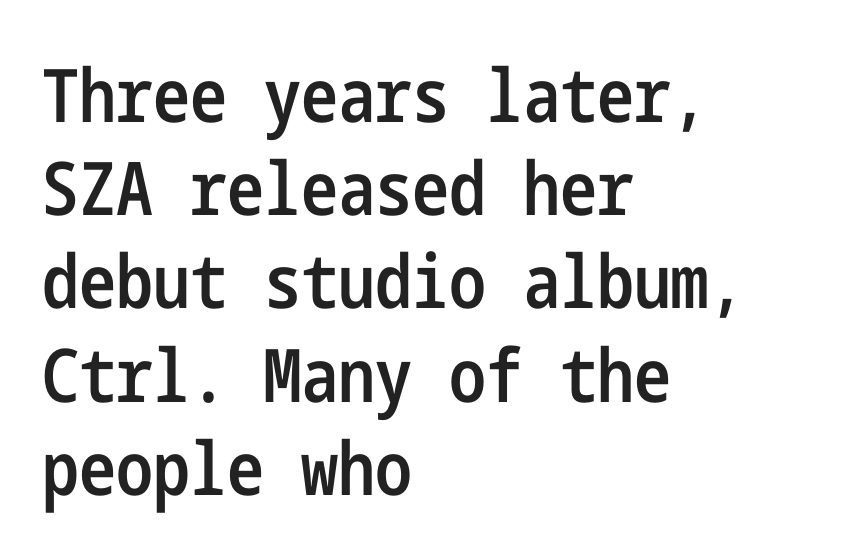
Q: Is the text bold? A: Semi-bold.
Q: Is the text italic (slanted)? A: No, it is upright.
Q: Is the typeface a serif or a sans-serif typeface? A: Sans-serif.
Q: Is the text underlined? A: No.
Q: How is the paragraph aligned? A: Left-aligned.
Q: Is the spacing between letters normal or unusually wide? A: Normal.
Q: Is the spacing between lines tight, normal or loose? A: Normal.
Q: Width (condensed, normal, or wide)? A: Condensed.
Q: Stroke contrast? A: Low.
Q: x-height? A: Medium.
